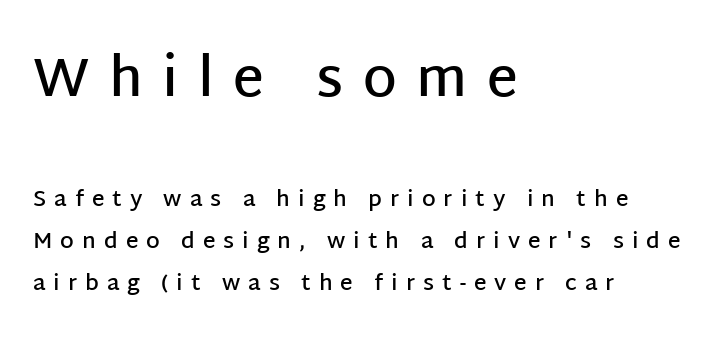
{"serif": "no", "italic": "no", "bold": "semi", "weight": "semibold", "width": "normal", "stroke_contrast": "low", "x_height": "large", "monospaced": "no", "underline": "no", "align": "left", "line_spacing": "loose", "line_spacing_ratio": 1.92, "letter_spacing": "wide", "letter_spacing_em": 0.36, "larger_block": "first", "size_ratio": 2.45, "glyph_px": 54}
